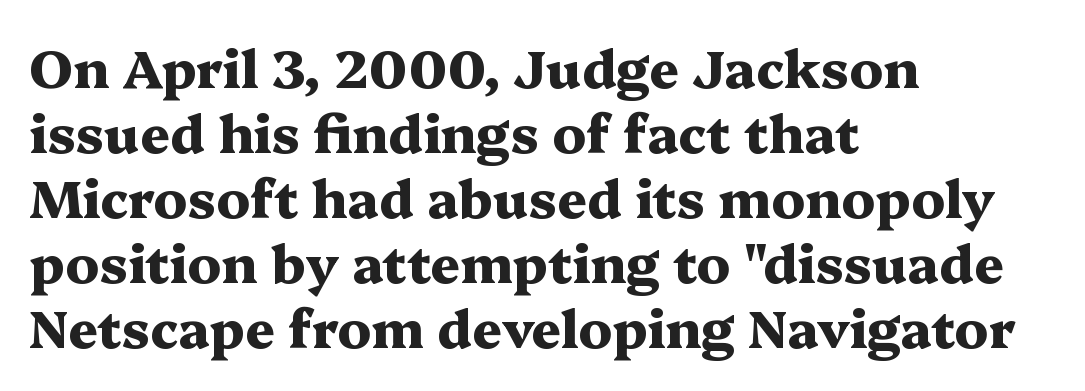
Emphasis by weight is at full strength: bold. These lines were composed using upright roman letters. This rendering features lettering with no underline. The designer left line spacing at the default.
